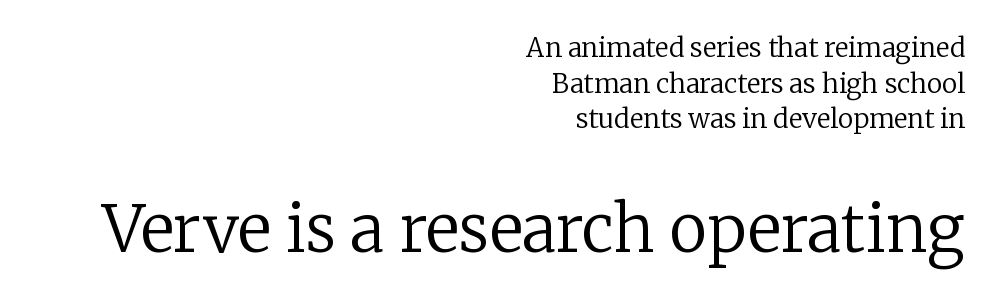
Q: Is the text bold? A: No.
Q: Is the text italic (slanted)? A: No, it is upright.
Q: Is the typeface a serif or a sans-serif typeface? A: Serif.
Q: Is the text underlined? A: No.
Q: How is the paragraph aligned? A: Right-aligned.
Q: Is the spacing between letters normal or unusually wide? A: Normal.
Q: Is the spacing between lines tight, normal or loose? A: Normal.
Q: Which block of text is set in a larger size, the first (top) or the second (bottom)? A: The second (bottom) one.
Q: Width (condensed, normal, or wide)? A: Normal.
Q: Stroke contrast? A: Low.
Q: x-height? A: Medium.
Q: Monospaced? A: No.
